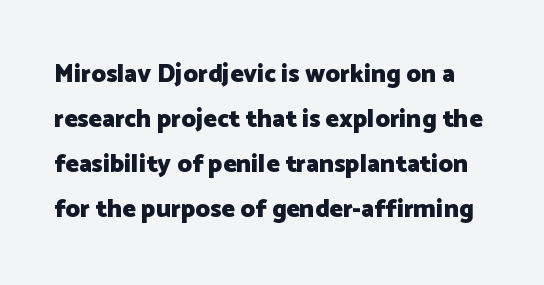
The image shows 25 px bold type, upright; set line spacing 1.8x, normal letter spacing, not underlined.
